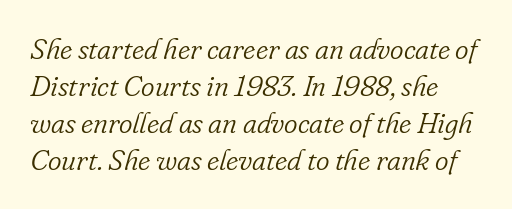
The letterforms sit at book weight or below. In terms of letterspacing, this is plain default setting. A clean baseline with only descenders dipping below it. Old-style or modern, the face here clearly has serifs.
